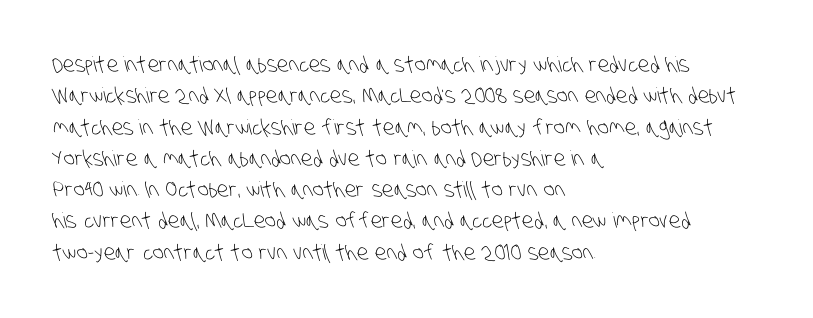
Horizontally, the lines are justified to the leading edge only. The space directly below the letters is spotless. There is no visible air inserted between adjacent glyphs. The face looks like a standard text weight, possibly lighter.
